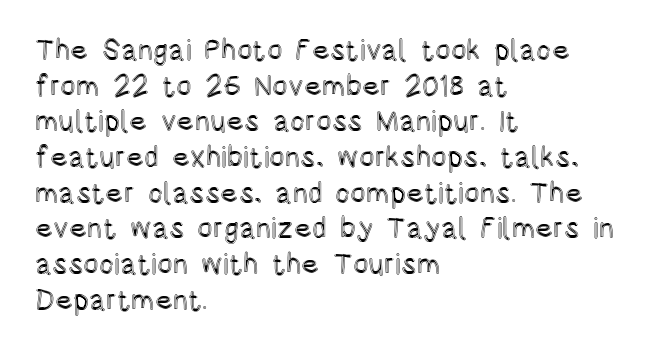
{"italic": "no", "width": "condensed", "x_height": "large", "monospaced": "no", "underline": "no", "align": "left", "line_spacing_ratio": 1.23, "letter_spacing": "normal", "letter_spacing_em": 0.0, "glyph_px": 29}
